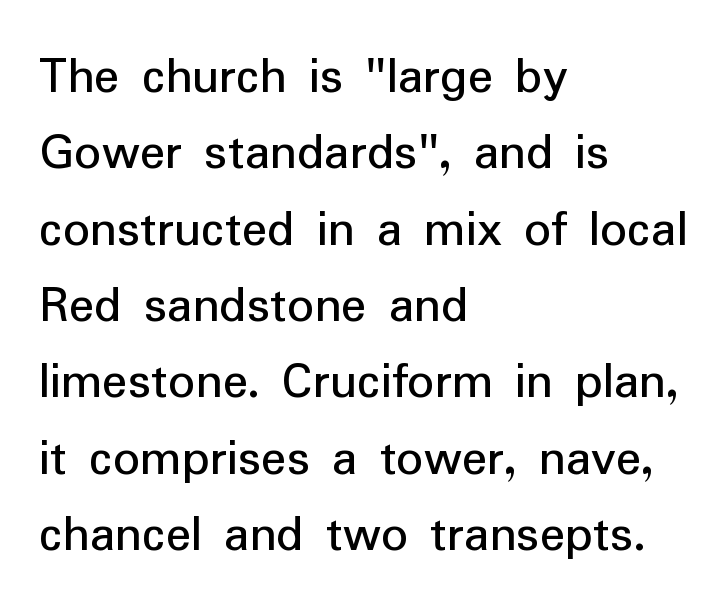
The image shows 53 px sans-serif type, upright; set left-aligned, normal line spacing (1.44x), normal letter spacing, not underlined; low stroke contrast and a medium x-height.
